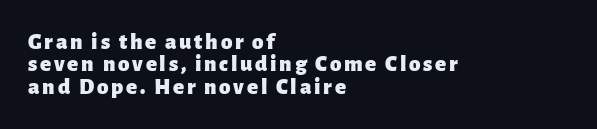
Q: Is the text bold? A: Yes.
Q: Is the text italic (slanted)? A: No, it is upright.
Q: Is the text underlined? A: No.
Q: How is the paragraph aligned? A: Left-aligned.
Q: Is the spacing between lines tight, normal or loose? A: Tight.
